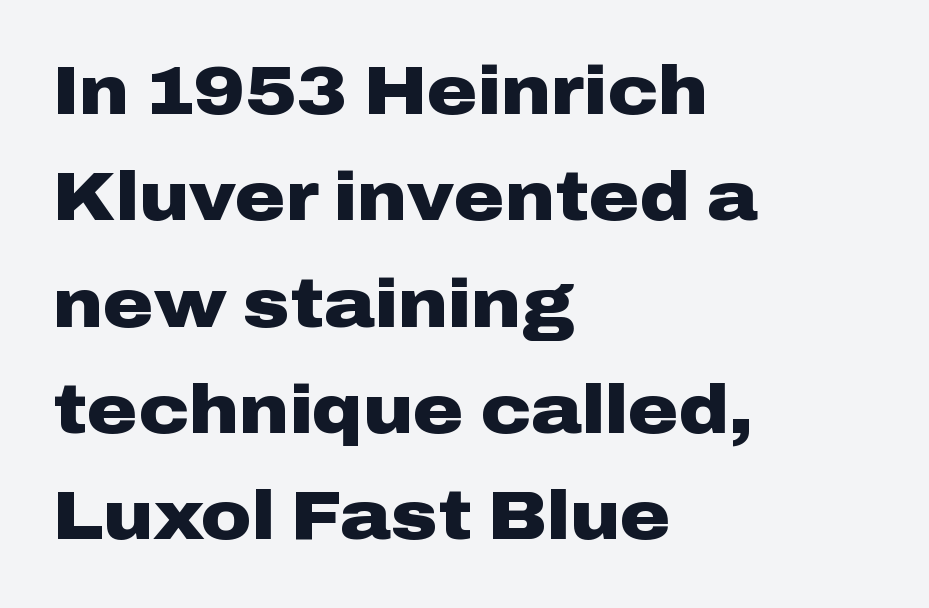
Q: Is the text bold? A: Yes.
Q: Is the text italic (slanted)? A: No, it is upright.
Q: Is the typeface a serif or a sans-serif typeface? A: Sans-serif.
Q: Is the text underlined? A: No.
Q: How is the paragraph aligned? A: Left-aligned.
Q: Is the spacing between letters normal or unusually wide? A: Normal.
Q: Is the spacing between lines tight, normal or loose? A: Normal.
Q: Width (condensed, normal, or wide)? A: Wide.
Q: Stroke contrast? A: Low.
Q: x-height? A: Medium.
Q: Monospaced? A: No.
